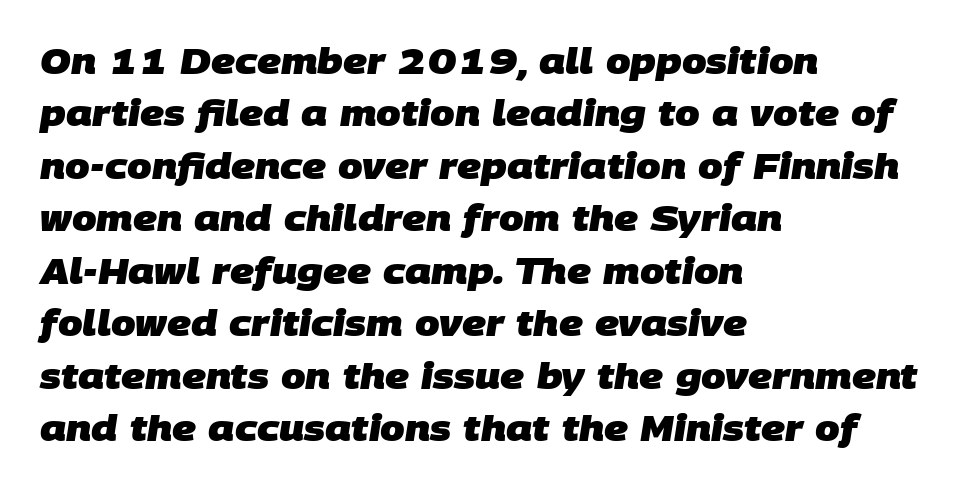
The image shows 35 px heavy sans-serif type; set left-aligned, normal line spacing (1.5x), normal letter spacing, not underlined; low stroke contrast and a large x-height.
